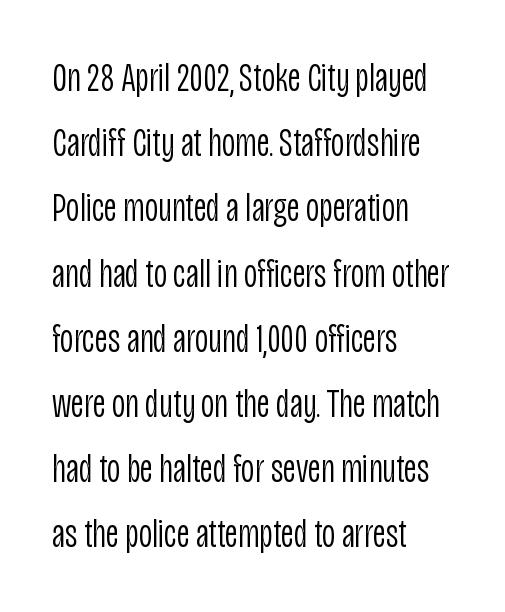
{"serif": "no", "italic": "no", "bold": "no", "weight": "light", "width": "condensed", "stroke_contrast": "low", "x_height": "large", "monospaced": "no", "underline": "no", "align": "left", "line_spacing": "normal", "line_spacing_ratio": 1.59, "letter_spacing": "normal", "letter_spacing_em": 0.0, "glyph_px": 41}
